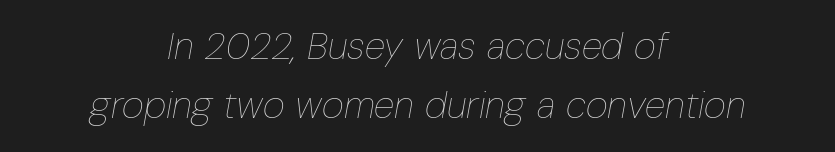
The image shows 38 px thin, condensed type, italic (leaning right); set centered, normal line spacing (1.56x), normal letter spacing, not underlined; low stroke contrast and a medium x-height.
